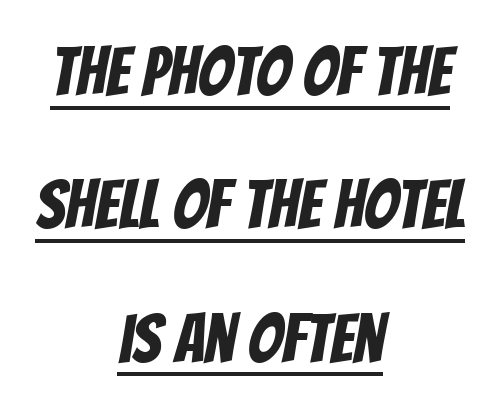
Letterform terminals end flat and unadorned throughout the passage. What decoration does the sample have? An underline. Is the block centered? Yes — each line is placed symmetrically about the middle. The designer dialed line spacing up above the default. The letterforms sit shoulder to shoulder at normal distance. Do the characters align in a grid? No, the font is proportional.
